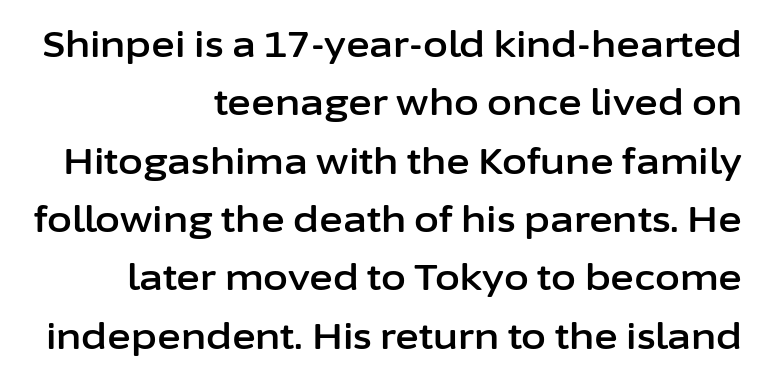
Q: Is the text italic (slanted)? A: No, it is upright.
Q: Is the typeface a serif or a sans-serif typeface? A: Sans-serif.
Q: Is the text underlined? A: No.
Q: How is the paragraph aligned? A: Right-aligned.
Q: Is the spacing between letters normal or unusually wide? A: Normal.
Q: Is the spacing between lines tight, normal or loose? A: Normal.
Q: Width (condensed, normal, or wide)? A: Normal.
Q: Stroke contrast? A: Low.
Q: x-height? A: Medium.
Q: Monospaced? A: No.
